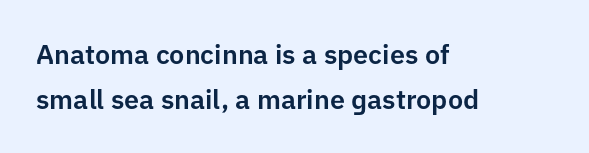
The paragraph shown leans on its left margin. Regular leading. Italic? Not at all — the glyphs are vertical. Tracking value appears to be zero — textbook default spacing. Lines of text with bare space underneath.
